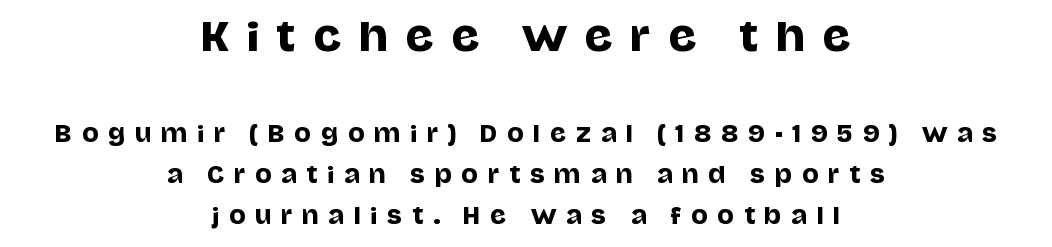
Q: Is the text italic (slanted)? A: No, it is upright.
Q: Is the typeface a serif or a sans-serif typeface? A: Sans-serif.
Q: Is the text underlined? A: No.
Q: How is the paragraph aligned? A: Centered.
Q: Is the spacing between letters normal or unusually wide? A: Unusually wide.
Q: Which block of text is set in a larger size, the first (top) or the second (bottom)? A: The first (top) one.
Q: Width (condensed, normal, or wide)? A: Normal.
Q: Stroke contrast? A: Low.
Q: x-height? A: Large.
Q: Monospaced? A: No.
